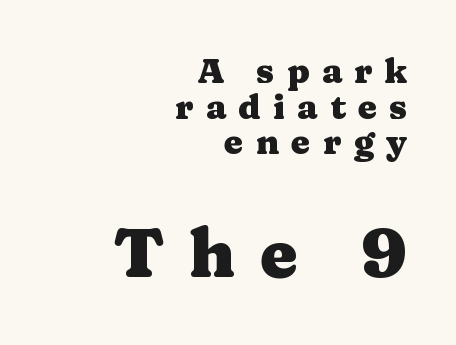
{"serif": "yes", "italic": "no", "bold": "yes", "weight": "heavy", "width": "wide", "stroke_contrast": "medium", "x_height": "medium", "monospaced": "no", "underline": "no", "align": "right", "line_spacing": "tight", "line_spacing_ratio": 1.05, "letter_spacing": "wide", "letter_spacing_em": 0.36, "larger_block": "second", "size_ratio": 2.0, "glyph_px": 68}
